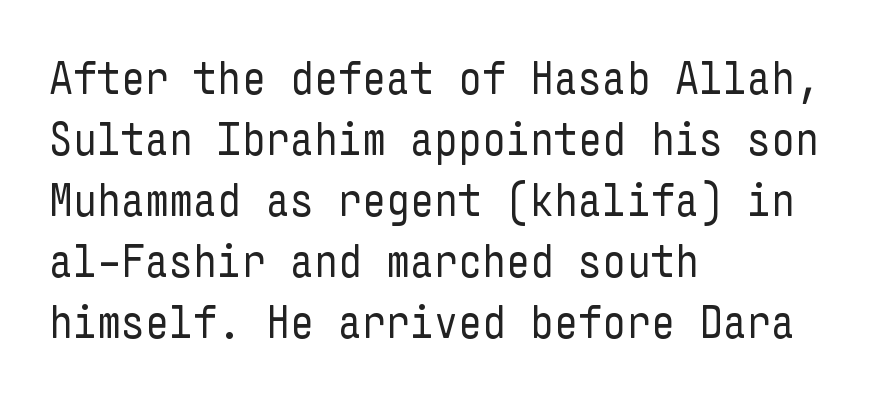
The image shows 47 px regular-weight, condensed sans-serif type, upright; set left-aligned, normal line spacing (1.3x), normal letter spacing, not underlined; low stroke contrast and a medium x-height.
